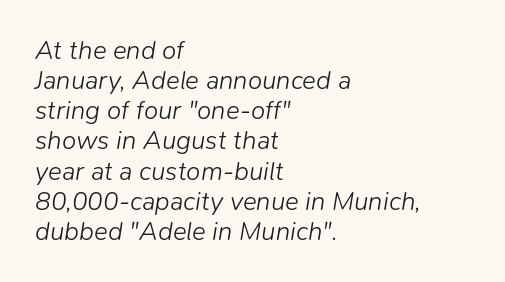
Weight: not bold — regular or lighter. The ragged edge is on the right, which tells us the setting is flush left. Does the lettering tilt? It does — this is italic. This rendering features lettering with no underline. How are the letters spaced? Ordinarily, with no added tracking.
